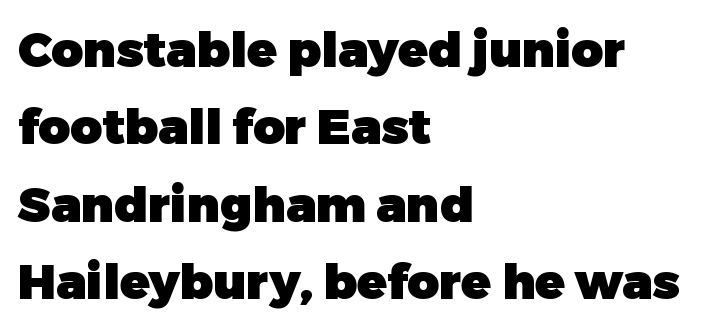
The image shows 49 px heavy sans-serif type, upright; set left-aligned, normal line spacing (1.58x), normal letter spacing, not underlined; low stroke contrast and a medium x-height.
